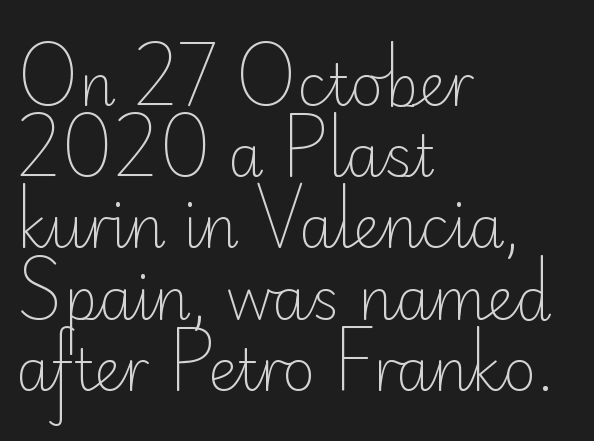
Q: Is the text bold? A: No.
Q: Is the text italic (slanted)? A: No, it is upright.
Q: Is the typeface a serif or a sans-serif typeface? A: Sans-serif.
Q: Is the text underlined? A: No.
Q: How is the paragraph aligned? A: Left-aligned.
Q: Is the spacing between letters normal or unusually wide? A: Normal.
Q: Is the spacing between lines tight, normal or loose? A: Normal.
Q: Width (condensed, normal, or wide)? A: Normal.
Q: Stroke contrast? A: Low.
Q: x-height? A: Small.
Q: Monospaced? A: No.
